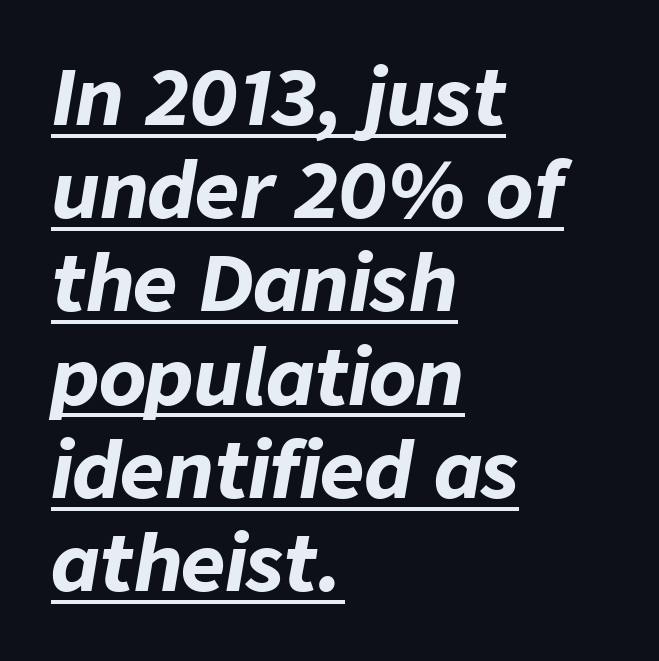
Q: Is the text bold? A: Yes.
Q: Is the text italic (slanted)? A: Yes, it leans right by about 9 degrees.
Q: Is the text underlined? A: Yes.
Q: How is the paragraph aligned? A: Left-aligned.
Q: Is the spacing between letters normal or unusually wide? A: Normal.
Q: Width (condensed, normal, or wide)? A: Normal.
Q: Stroke contrast? A: Low.
Q: x-height? A: Medium.
Q: Monospaced? A: No.
